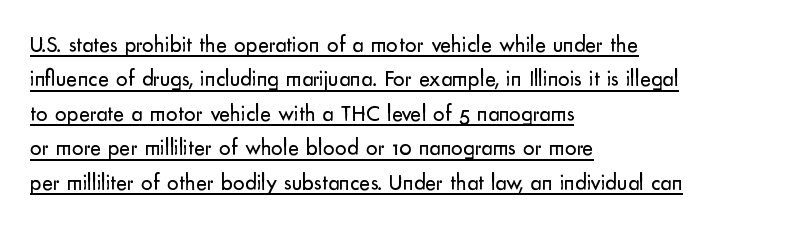
The lines are quadded left. The passage shown is not bold in any degree. Is there any slant? The stems are plumb. The face used here appears with an underline applied.
